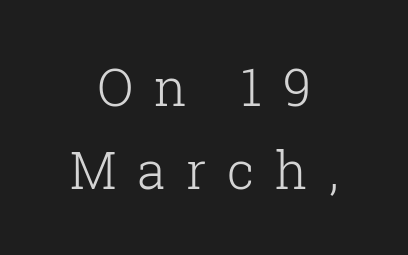
The image shows 51 px light serif type, upright; set centered, normal line spacing (1.62x), unusually wide letter spacing (+0.41 em), not underlined; low stroke contrast and a medium x-height.
